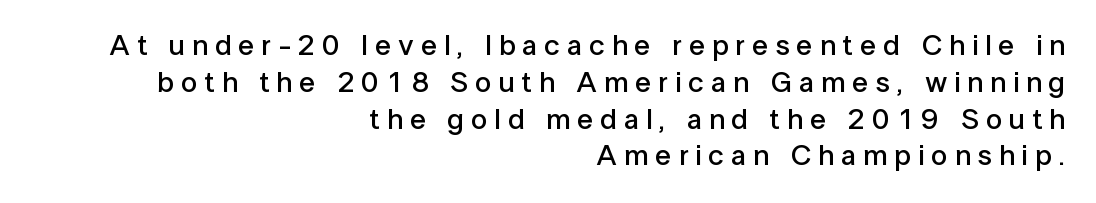
The paragraph has a hard right edge and a soft left edge. Display-style spreading of the glyphs; the letterfit is very open. Firm but not heavy-handed strokes: this text is semibold. Posture: upright roman. These lines are composed in type without serifs. If you measured baseline to baseline, you'd find a middling distance.
